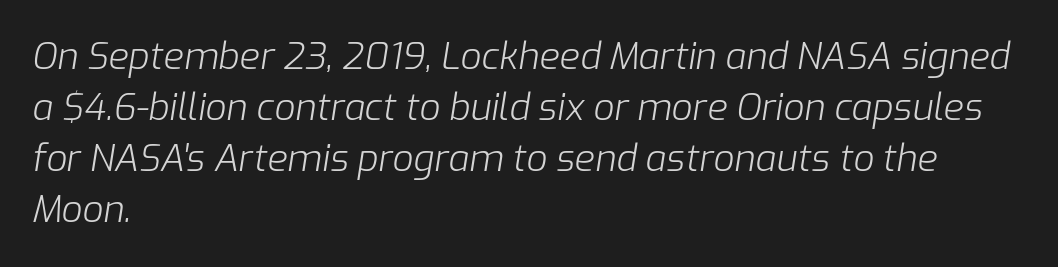
{"italic": "yes", "lean": "right", "slant_degrees": 9, "bold": "no", "weight": "light", "width": "normal", "stroke_contrast": "low", "x_height": "medium", "monospaced": "no", "underline": "no", "align": "left", "line_spacing": "normal", "line_spacing_ratio": 1.38, "letter_spacing": "normal", "letter_spacing_em": 0.0, "glyph_px": 37}
